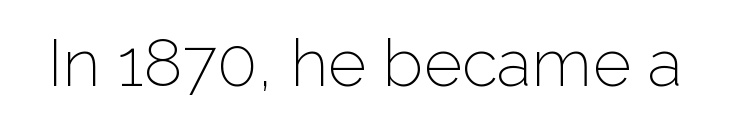
Q: Is the text bold? A: No.
Q: Is the text italic (slanted)? A: No, it is upright.
Q: Is the typeface a serif or a sans-serif typeface? A: Sans-serif.
Q: Is the text underlined? A: No.
Q: Is the spacing between letters normal or unusually wide? A: Normal.
Q: Width (condensed, normal, or wide)? A: Normal.
Q: Stroke contrast? A: Low.
Q: x-height? A: Medium.
Q: Monospaced? A: No.
